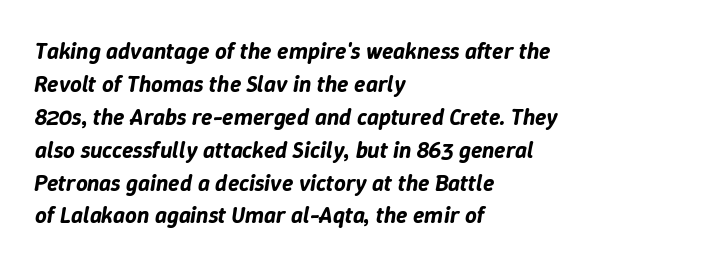
{"italic": "yes", "lean": "right", "slant_degrees": 9, "underline": "no", "align": "left", "line_spacing": "normal", "line_spacing_ratio": 1.43, "letter_spacing": "normal", "letter_spacing_em": 0.0, "glyph_px": 23}
